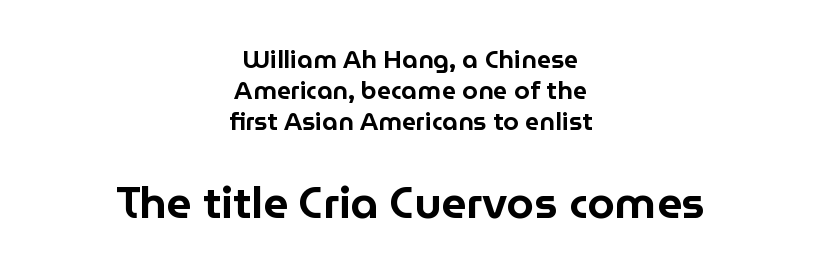
There is no visible air inserted between adjacent glyphs. Layout note: lines centered. Every stem runs plumb, perpendicular to the baseline. In terms of letterform style, serifs are entirely absent.
